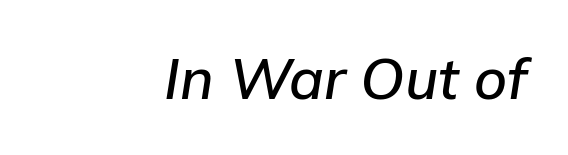
The image shows 57 px text type, italic (leaning right); set right-aligned, normal letter spacing, not underlined; low stroke contrast and a medium x-height.
